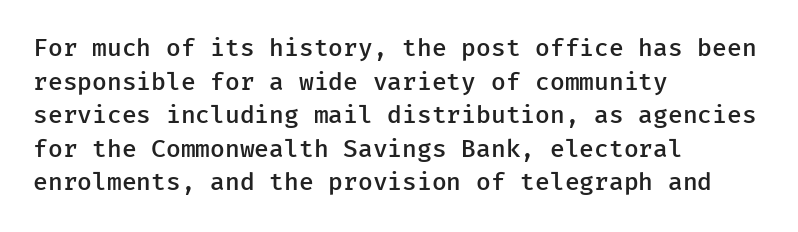
The image shows 24 px text type, upright; set left-aligned, normal line spacing (1.4x), normal letter spacing, not underlined.
